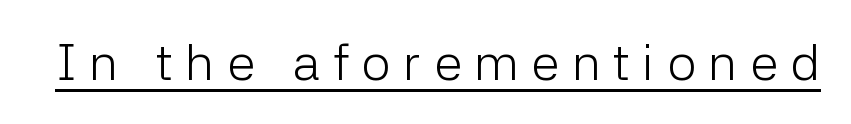
A roman cut, with each character standing at attention. These lines are rendered in a variable-pitch font. Honestly, the underline is the first thing you notice here. The letters are spread apart with noticeably loose tracking.
